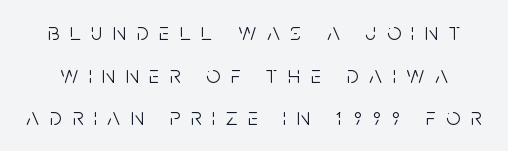
There is plenty of visible air inserted between adjacent glyphs. Stems here are at most as thick as an everyday book face. Honestly, there is no underline to notice here at all. Designer's note — italics off, roman on.
